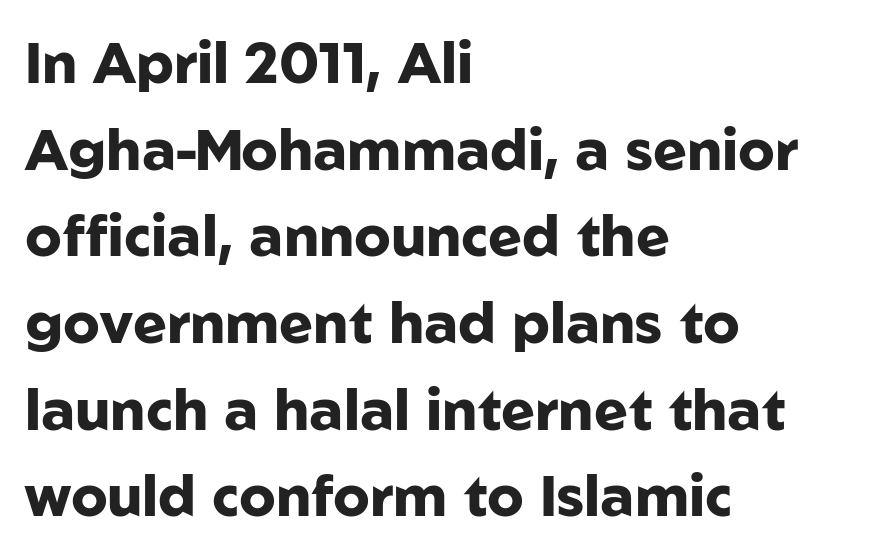
The image shows 57 px heavy sans-serif type, upright; set left-aligned, normal line spacing (1.52x), normal letter spacing, not underlined; low stroke contrast and a medium x-height.
